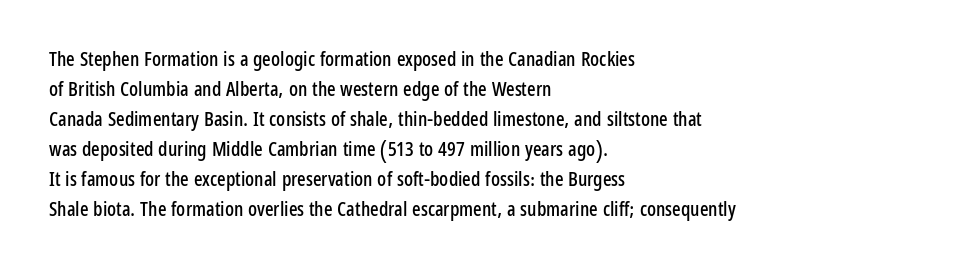
The passage shown has conventional tracking throughout. Is there much room between lines? A standard amount, neither cramped nor airy. This is the regular roman posture of the typeface. Plain, unruled lines of type. Typeset ragged right — the left edge is the straight one.
